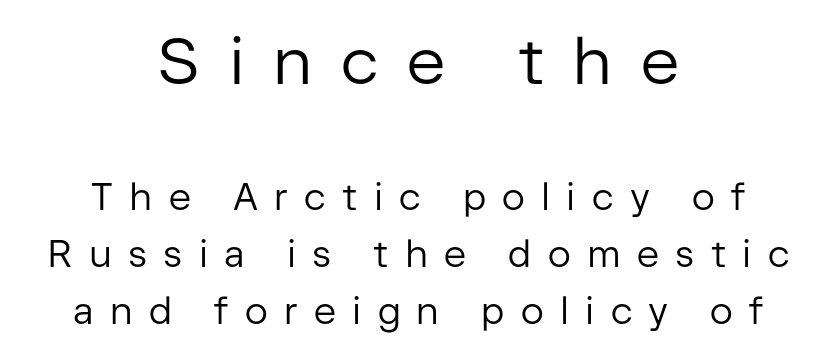
Q: Is the text bold? A: No.
Q: Is the text italic (slanted)? A: No, it is upright.
Q: Is the typeface a serif or a sans-serif typeface? A: Sans-serif.
Q: Is the text underlined? A: No.
Q: How is the paragraph aligned? A: Centered.
Q: Is the spacing between letters normal or unusually wide? A: Unusually wide.
Q: Is the spacing between lines tight, normal or loose? A: Normal.
Q: Which block of text is set in a larger size, the first (top) or the second (bottom)? A: The first (top) one.
Q: Width (condensed, normal, or wide)? A: Normal.
Q: Stroke contrast? A: Low.
Q: x-height? A: Medium.
Q: Monospaced? A: No.
